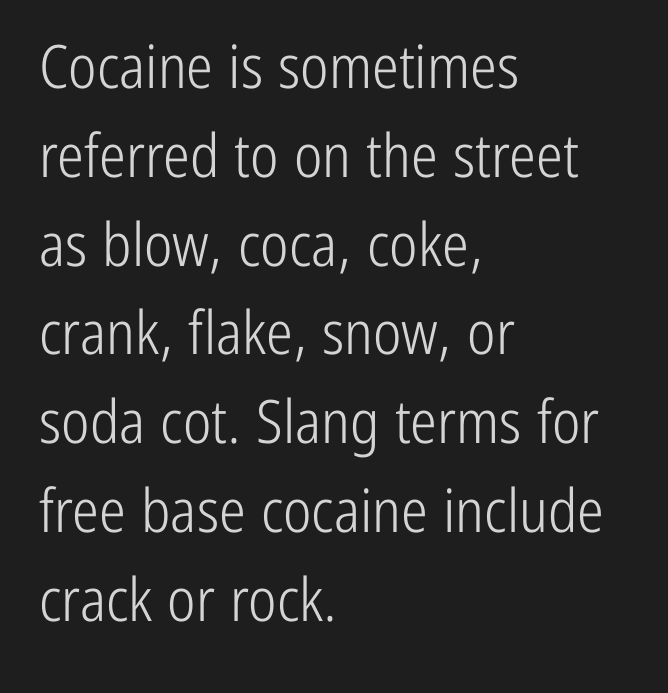
The image shows 60 px light, condensed sans-serif type, upright; set left-aligned, normal line spacing (1.48x), normal letter spacing, not underlined; low stroke contrast and a medium x-height.
